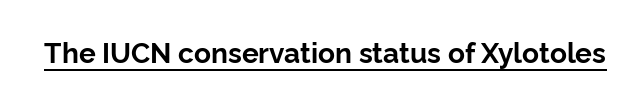
Q: Is the text bold? A: Yes.
Q: Is the text italic (slanted)? A: No, it is upright.
Q: Is the typeface a serif or a sans-serif typeface? A: Sans-serif.
Q: Is the text underlined? A: Yes.
Q: Is the spacing between letters normal or unusually wide? A: Normal.
Q: Width (condensed, normal, or wide)? A: Normal.
Q: Stroke contrast? A: Low.
Q: x-height? A: Medium.
Q: Monospaced? A: No.
